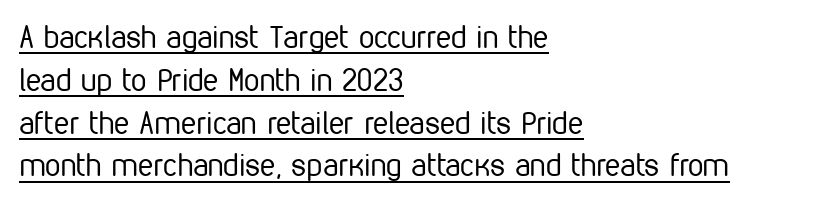
Q: Is the text bold? A: No.
Q: Is the text italic (slanted)? A: No, it is upright.
Q: Is the typeface a serif or a sans-serif typeface? A: Sans-serif.
Q: Is the text underlined? A: Yes.
Q: How is the paragraph aligned? A: Left-aligned.
Q: Is the spacing between letters normal or unusually wide? A: Normal.
Q: Is the spacing between lines tight, normal or loose? A: Normal.
Q: Width (condensed, normal, or wide)? A: Condensed.
Q: Stroke contrast? A: Low.
Q: x-height? A: Medium.
Q: Monospaced? A: No.
